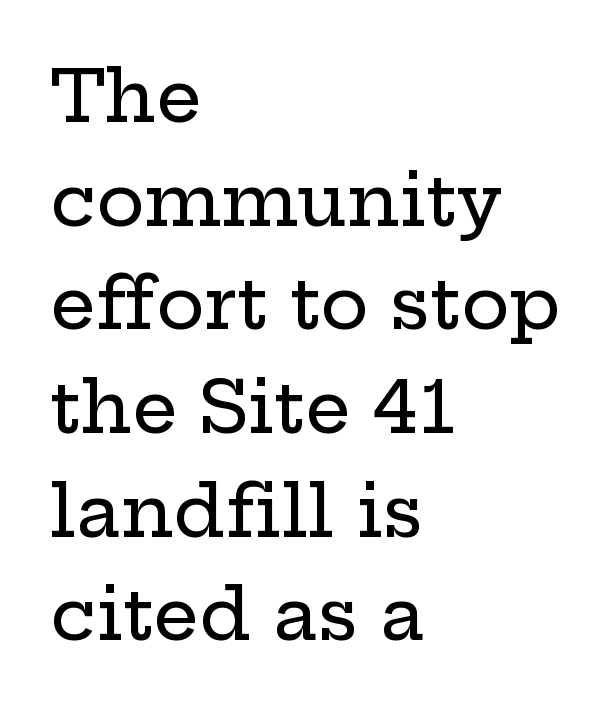
Reading down the block, your eye returns to a fixed left position each line. Does the type have serifs? Yes, each stem ends in a small foot. Clear beneath every line of the passage. The vertical gap from one line to the next is medium. Rendered with straight, roman letterforms. The face used here is proportionally spaced, like ordinary book or web type.
